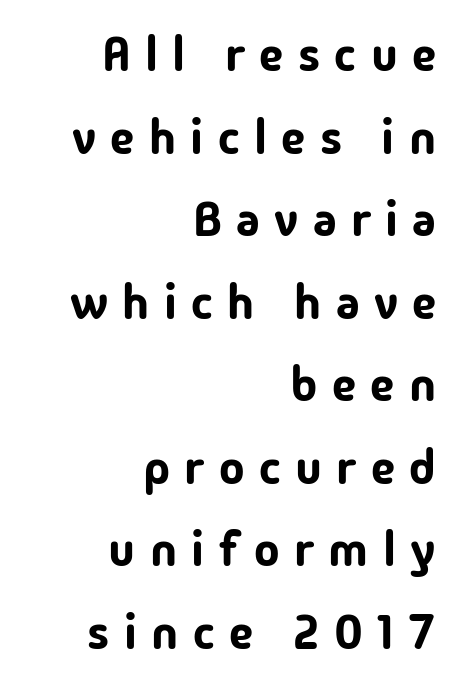
{"serif": "no", "italic": "no", "width": "normal", "stroke_contrast": "low", "x_height": "medium", "monospaced": "no", "underline": "no", "align": "right", "line_spacing_ratio": 1.72, "letter_spacing": "wide", "letter_spacing_em": 0.3, "glyph_px": 48}
